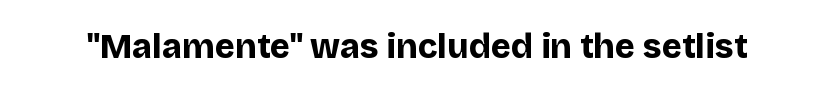
The image shows 34 px bold sans-serif type, upright; set normal letter spacing, not underlined; low stroke contrast and a large x-height.
